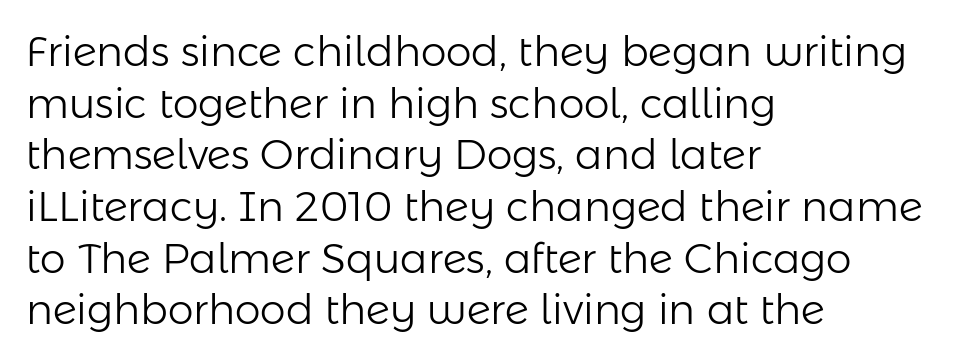
Q: Is the text bold? A: No.
Q: Is the text italic (slanted)? A: No, it is upright.
Q: Is the typeface a serif or a sans-serif typeface? A: Sans-serif.
Q: Is the text underlined? A: No.
Q: How is the paragraph aligned? A: Left-aligned.
Q: Is the spacing between letters normal or unusually wide? A: Normal.
Q: Is the spacing between lines tight, normal or loose? A: Normal.
Q: Width (condensed, normal, or wide)? A: Normal.
Q: Stroke contrast? A: Low.
Q: x-height? A: Medium.
Q: Monospaced? A: No.
